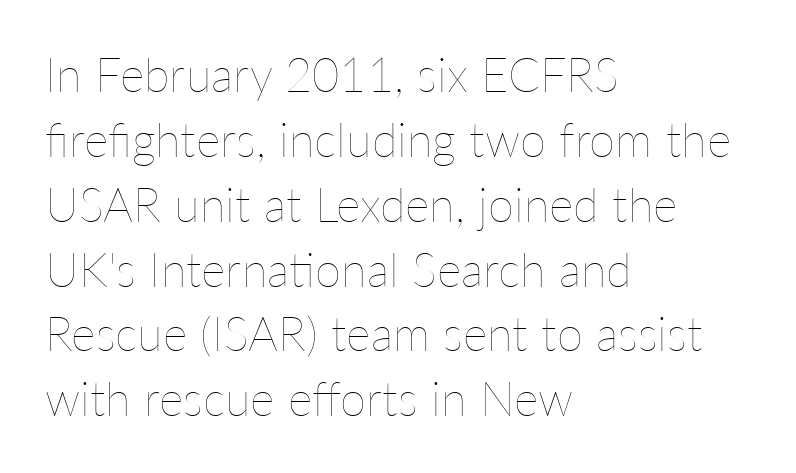
Q: Is the text bold? A: No.
Q: Is the text italic (slanted)? A: No, it is upright.
Q: Is the text underlined? A: No.
Q: How is the paragraph aligned? A: Left-aligned.
Q: Is the spacing between letters normal or unusually wide? A: Normal.
Q: Is the spacing between lines tight, normal or loose? A: Normal.
Q: Width (condensed, normal, or wide)? A: Normal.
Q: Stroke contrast? A: Low.
Q: x-height? A: Medium.
Q: Monospaced? A: No.
